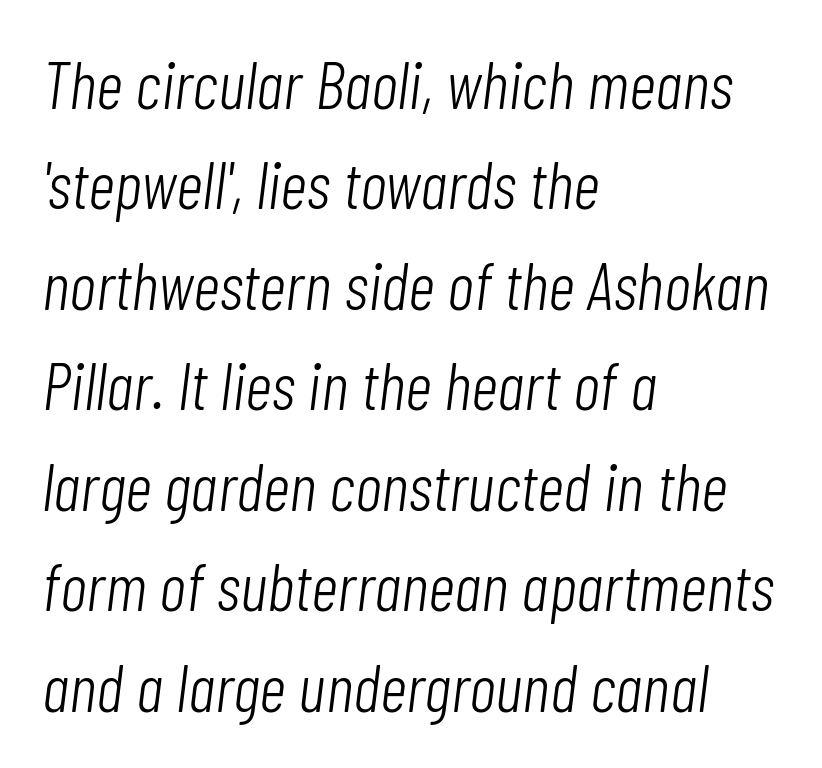
The image shows 67 px light, condensed type, italic (leaning right); set left-aligned, normal line spacing (1.5x), normal letter spacing, not underlined; low stroke contrast and a medium x-height.
